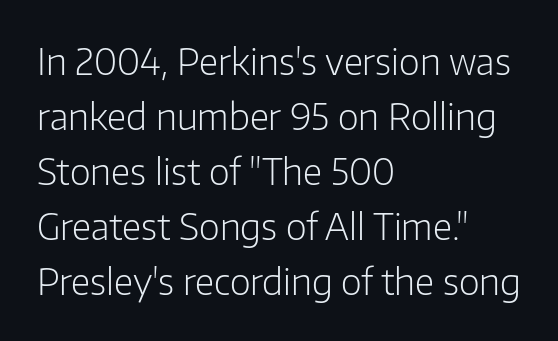
Notice how the stems are strictly vertical — no italics here. One glance says typical: line gaps are just what's usual. Every row of glyphs begins at an identical x-position on the left. To sum up the face: it is a sans, with no serifs. The face used here is proportionally spaced, like ordinary book or web type. No word sits above an underline.
